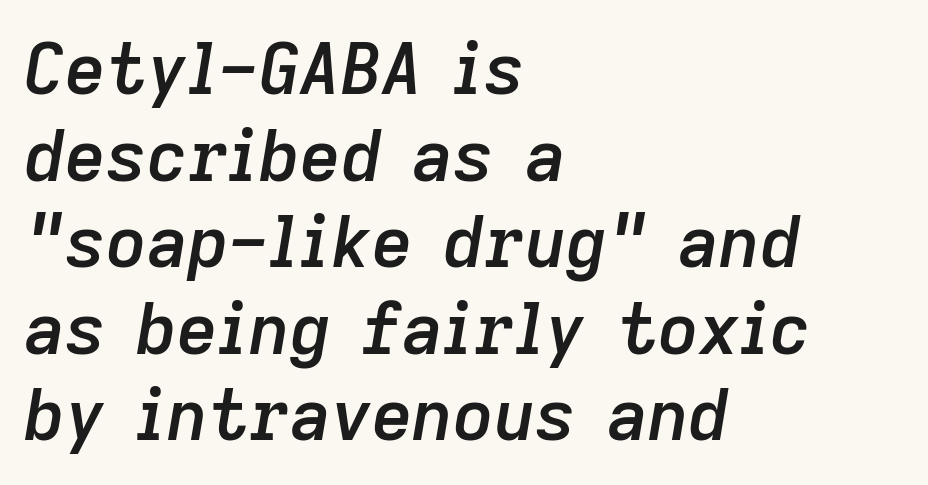
You could not count columns in this text — the font is proportionally spaced. Weight: semibold (demi). Standard letterfit; no display-style spreading of the glyphs. Rendered with sloped, italic letterforms. Horizontal alignment here is leftward, the default for most running prose. The baseline area is clear.
